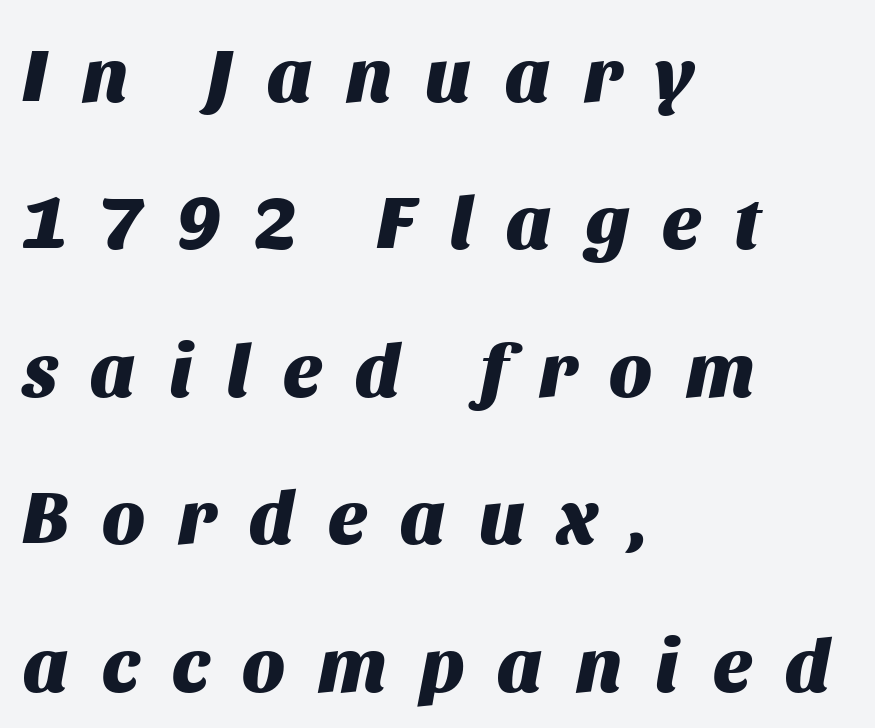
The image shows 76 px heavy type, italic (leaning right); set left-aligned, loose line spacing (1.94x), unusually wide letter spacing (+0.44 em), not underlined; medium stroke contrast and a large x-height.
